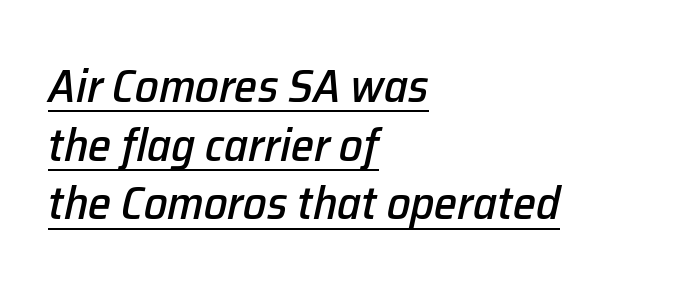
Q: Is the text italic (slanted)? A: Yes, it leans right by about 12 degrees.
Q: Is the text underlined? A: Yes.
Q: How is the paragraph aligned? A: Left-aligned.
Q: Is the spacing between letters normal or unusually wide? A: Normal.
Q: Is the spacing between lines tight, normal or loose? A: Normal.
Q: Width (condensed, normal, or wide)? A: Normal.
Q: Stroke contrast? A: Low.
Q: x-height? A: Medium.
Q: Monospaced? A: No.
